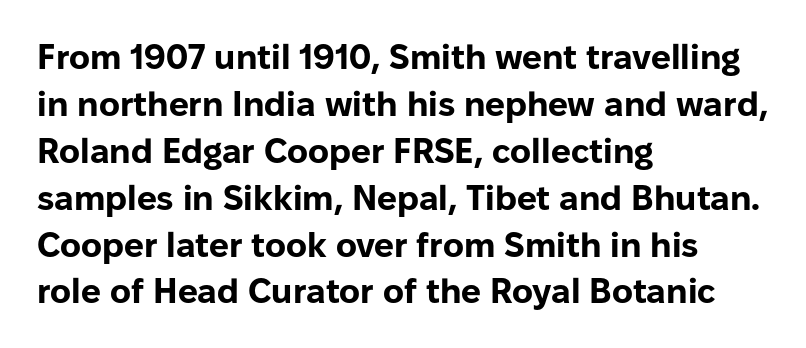
The image shows 35 px bold sans-serif type, upright; set left-aligned, normal line spacing (1.34x), normal letter spacing, not underlined; low stroke contrast and a medium x-height.
